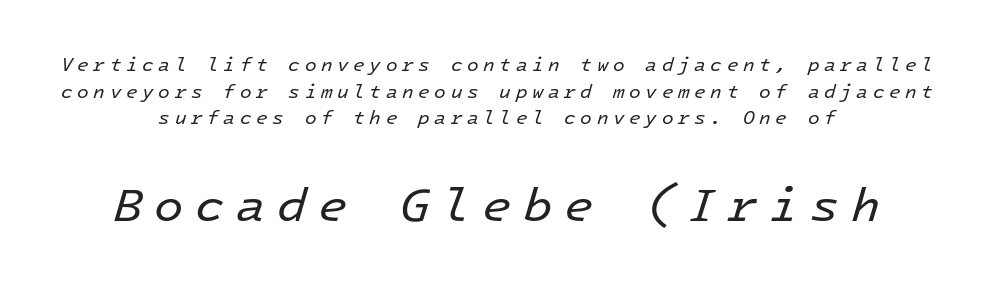
{"italic": "yes", "lean": "right", "slant_degrees": 16, "bold": "no", "weight": "regular", "width": "normal", "stroke_contrast": "low", "x_height": "medium", "monospaced": "yes", "underline": "no", "align": "center", "line_spacing": "normal", "line_spacing_ratio": 1.4, "letter_spacing": "wide", "letter_spacing_em": 0.24, "larger_block": "second", "size_ratio": 2.53, "glyph_px": 48}
